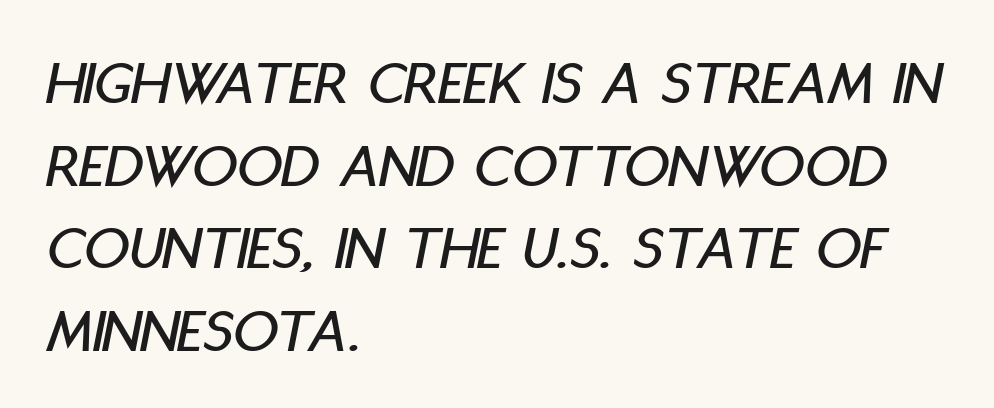
Q: Is the text italic (slanted)? A: Yes, it leans right by about 11 degrees.
Q: Is the text underlined? A: No.
Q: How is the paragraph aligned? A: Left-aligned.
Q: Is the spacing between letters normal or unusually wide? A: Normal.
Q: Is the spacing between lines tight, normal or loose? A: Normal.
Q: Width (condensed, normal, or wide)? A: Condensed.
Q: Stroke contrast? A: Low.
Q: x-height? A: Large.
Q: Monospaced? A: No.
